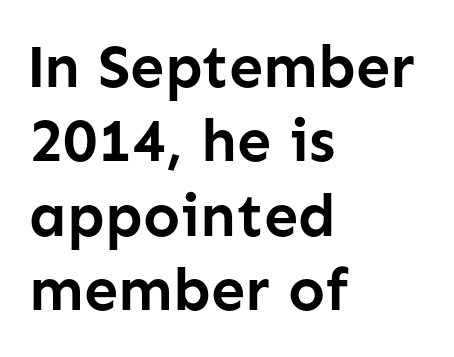
Q: Is the text bold? A: Yes.
Q: Is the text italic (slanted)? A: No, it is upright.
Q: Is the typeface a serif or a sans-serif typeface? A: Sans-serif.
Q: Is the text underlined? A: No.
Q: How is the paragraph aligned? A: Left-aligned.
Q: Is the spacing between letters normal or unusually wide? A: Normal.
Q: Width (condensed, normal, or wide)? A: Normal.
Q: Stroke contrast? A: Low.
Q: x-height? A: Medium.
Q: Monospaced? A: No.
